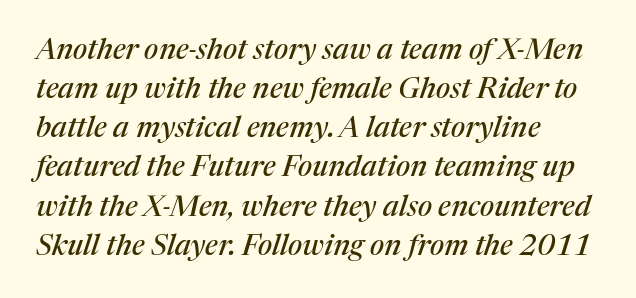
Slanted lettering throughout. All the whitespace from short lines collects on the right. Leading matches the norm, producing a regular column. Look at the bottom of the vertical strokes: they flare into serifs here. Think of a printed novel: that variable character pitch is what you see here.
